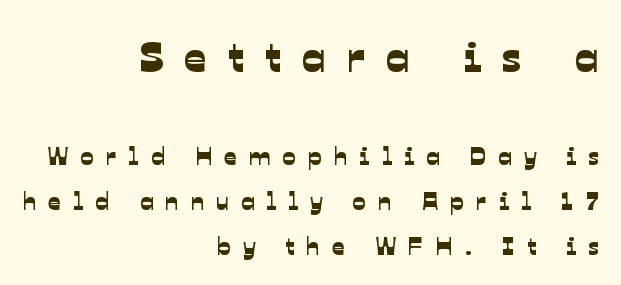
In this sample the first text group is rendered at the bigger scale. Typeset ragged left — the right edge is the straight one. A typesetter would call this proportional, since set widths differ per character. Honestly, there is no underline to notice here at all.
